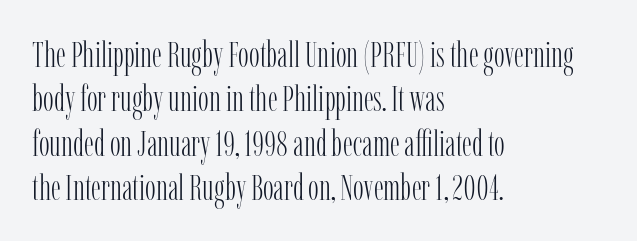
A serif font was chosen for this passage. Check under the words: just untouched page. These lines stack with their left ends in a neat column. The type sits square on the baseline with zero lean.
